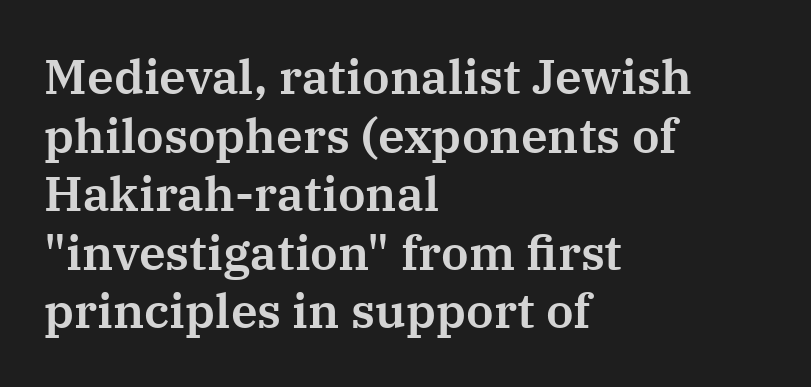
The rendering keeps characters at their native spacing. This is serif lettering, the kind often seen in printed books. Does the copy run flush right? No — it runs flush left. Is this a fixed-width face? No — the glyphs have proportional, varying widths. Style check: upright. Check under the words: just untouched page.
